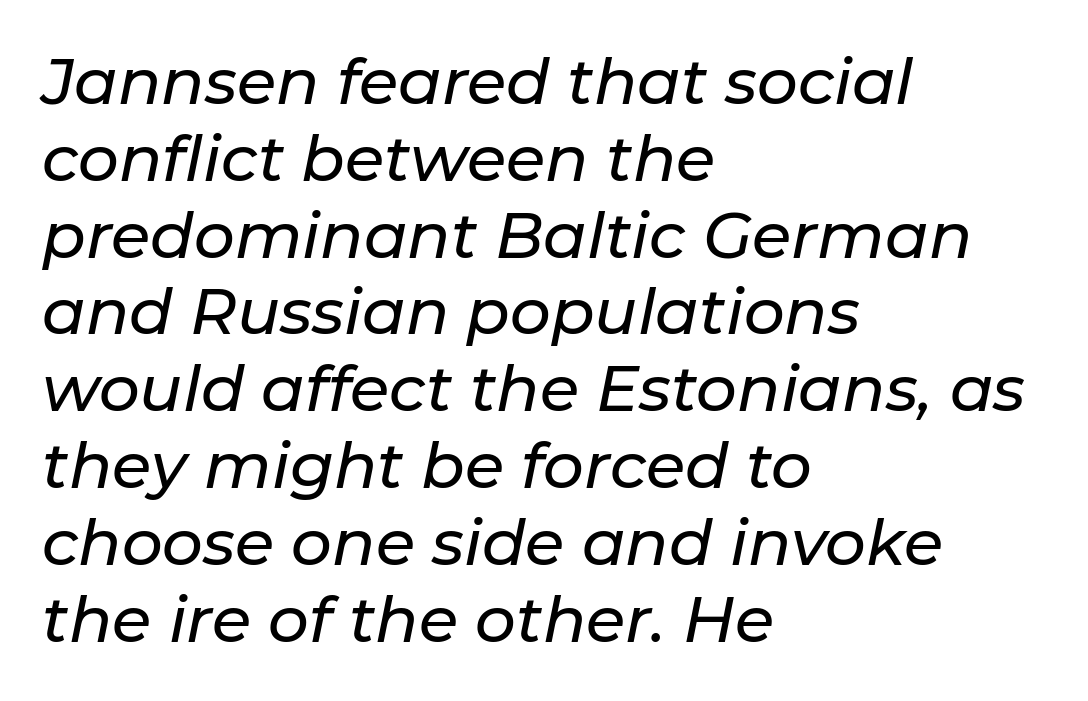
Q: Is the text italic (slanted)? A: Yes, it leans right by about 11 degrees.
Q: Is the text underlined? A: No.
Q: How is the paragraph aligned? A: Left-aligned.
Q: Is the spacing between letters normal or unusually wide? A: Normal.
Q: Width (condensed, normal, or wide)? A: Normal.
Q: Stroke contrast? A: Low.
Q: x-height? A: Medium.
Q: Monospaced? A: No.
